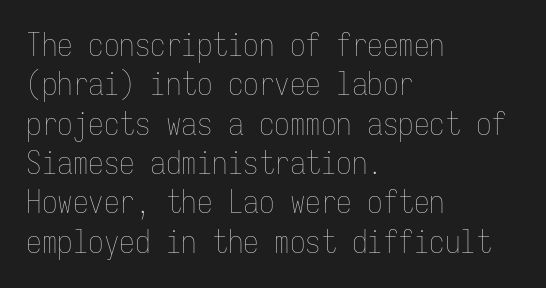
Q: Is the text bold? A: No.
Q: Is the text italic (slanted)? A: No, it is upright.
Q: Is the text underlined? A: No.
Q: How is the paragraph aligned? A: Left-aligned.
Q: Is the spacing between letters normal or unusually wide? A: Normal.
Q: Is the spacing between lines tight, normal or loose? A: Normal.
Q: Width (condensed, normal, or wide)? A: Condensed.
Q: Stroke contrast? A: Low.
Q: x-height? A: Medium.
Q: Monospaced? A: Yes.
